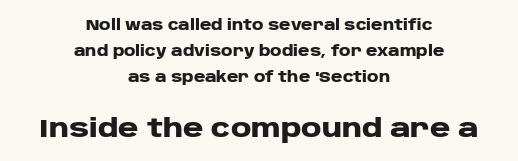
Notice how the stems are strictly vertical — no italics here. The designer gave the closing block more size than the opening block. The typesetter chose a symmetrical, centered arrangement here. Typographic density is high because the face is bold. Plain, unruled lines of type.
